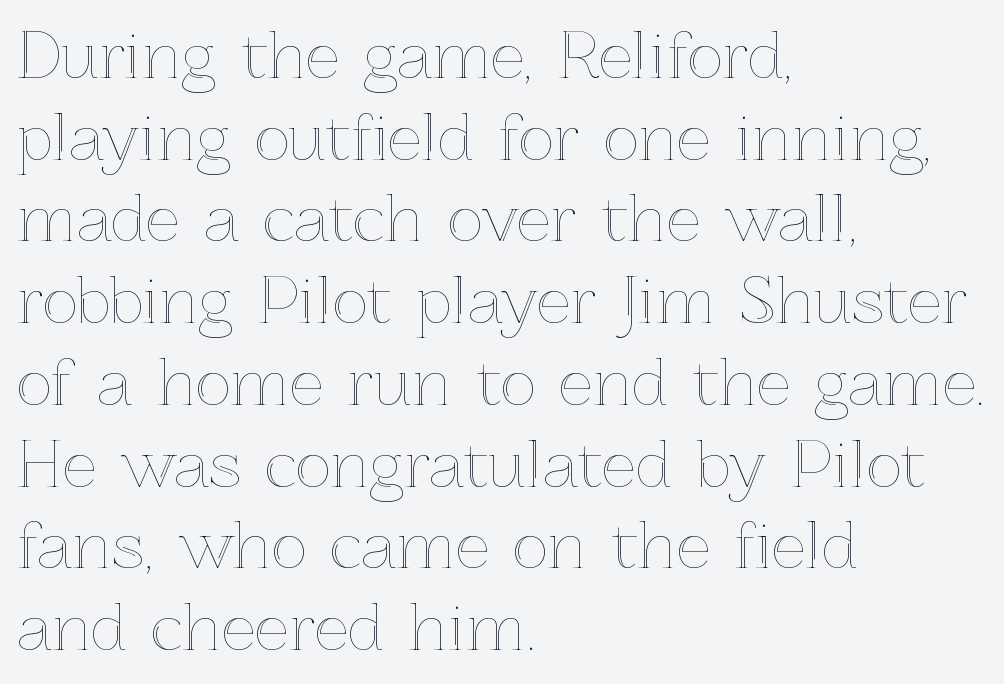
One glance says typical: line gaps are just what's usual. Words float on clear page, feet unadorned. Horizontal alignment here is leftward, the default for most running prose. Spacing verdict: proportional, widths tailored to each character. Italic? Not at all — the glyphs are vertical.
